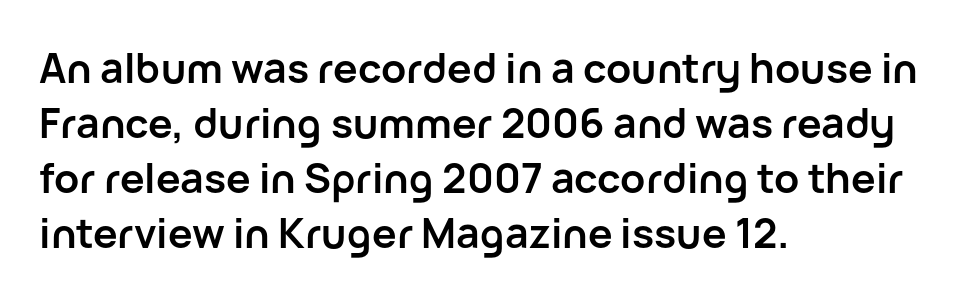
The image shows 41 px semibold sans-serif type, upright; set left-aligned, normal line spacing (1.34x), normal letter spacing, not underlined; low stroke contrast and a medium x-height.
